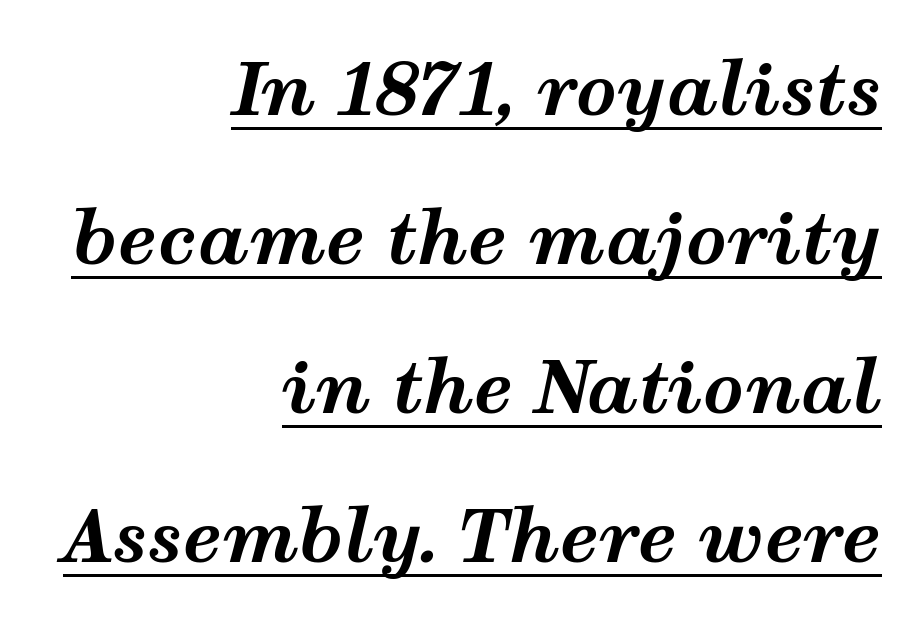
Characters follow at the spacing the type designer built in. Is this a fixed-width face? No — the glyphs have proportional, varying widths. Reading down the block, your eye finds every line finishing at a fixed right position. Bold? Absolutely — the strokes are thick and heavy. Students, observe the line beneath the letters — that is underlining.
